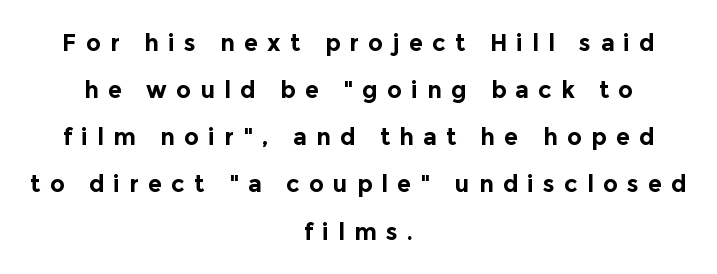
{"italic": "no", "bold": "yes", "underline": "no", "align": "center", "line_spacing": "loose", "line_spacing_ratio": 2.05, "letter_spacing": "wide", "letter_spacing_em": 0.4, "glyph_px": 23}
